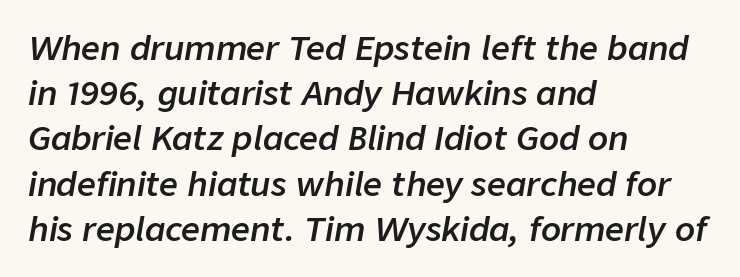
{"italic": "yes", "lean": "right", "slant_degrees": 9, "bold": "semi", "weight": "semibold", "width": "normal", "stroke_contrast": "low", "x_height": "medium", "monospaced": "no", "underline": "no", "align": "left", "line_spacing": "normal", "line_spacing_ratio": 1.37, "letter_spacing": "normal", "letter_spacing_em": 0.0, "glyph_px": 33}
